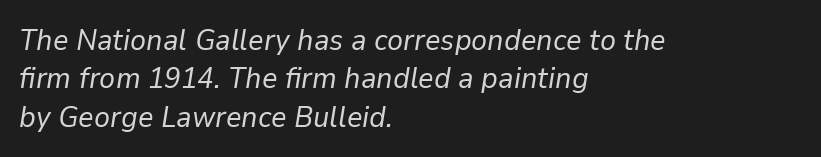
The image shows 30 px regular-weight type, italic (leaning right); set left-aligned, normal line spacing (1.28x), normal letter spacing, not underlined; low stroke contrast and a medium x-height.
